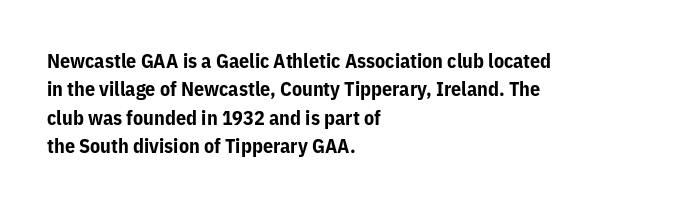
The image shows 20 px bold type, upright; set left-aligned, normal line spacing (1.42x), normal letter spacing, not underlined.
